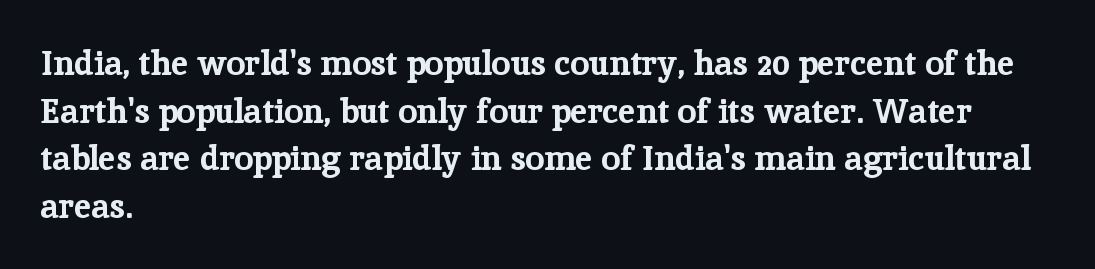
Q: Is the text bold? A: Yes.
Q: Is the text italic (slanted)? A: No, it is upright.
Q: Is the typeface a serif or a sans-serif typeface? A: Serif.
Q: Is the text underlined? A: No.
Q: How is the paragraph aligned? A: Left-aligned.
Q: Is the spacing between letters normal or unusually wide? A: Normal.
Q: Is the spacing between lines tight, normal or loose? A: Normal.
Q: Width (condensed, normal, or wide)? A: Normal.
Q: Stroke contrast? A: Low.
Q: x-height? A: Medium.
Q: Monospaced? A: No.
